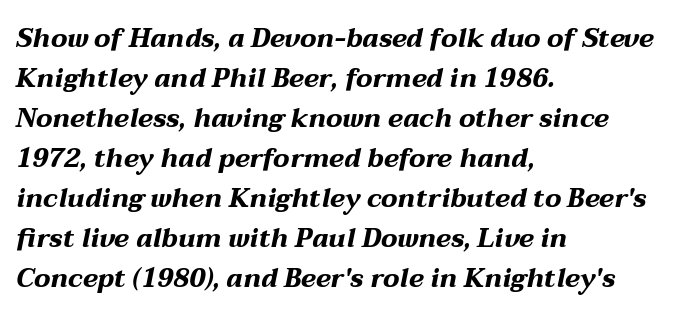
Q: Is the text bold? A: Yes.
Q: Is the text italic (slanted)? A: Yes, it leans right by about 12 degrees.
Q: Is the text underlined? A: No.
Q: How is the paragraph aligned? A: Left-aligned.
Q: Is the spacing between letters normal or unusually wide? A: Normal.
Q: Is the spacing between lines tight, normal or loose? A: Normal.
